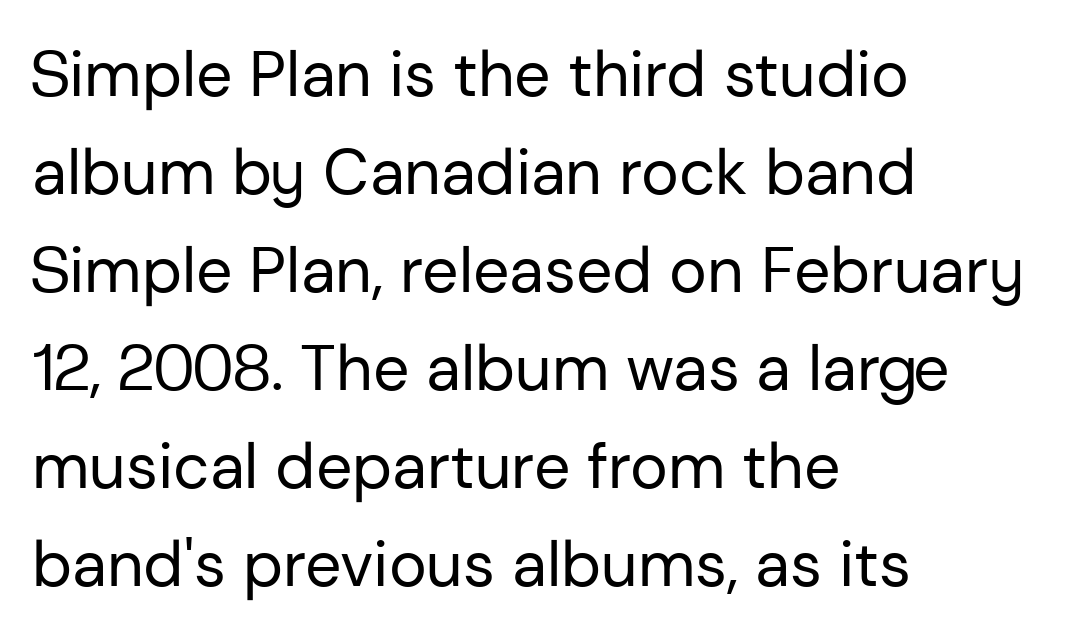
Spacing between characters is what you'd get straight out of the box. The leading is moderate, giving the passage an even texture. Just letters on the line, the space beneath them empty. The typesetting does not lean heavy: it is not bold. Horizontal alignment here is leftward, the default for most running prose. The face used here is proportionally spaced, like ordinary book or web type.
